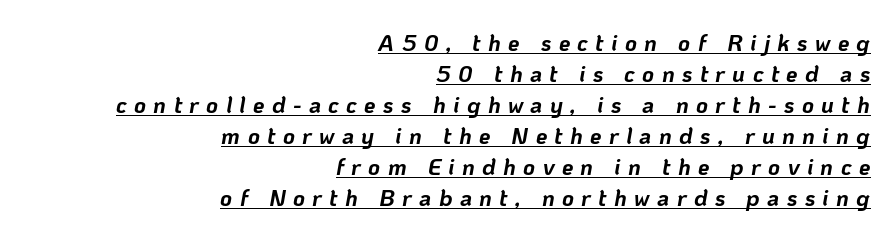
{"italic": "yes", "lean": "right", "slant_degrees": 10, "bold": "yes", "underline": "yes", "align": "right", "line_spacing": "normal", "line_spacing_ratio": 1.35, "letter_spacing": "wide", "letter_spacing_em": 0.32, "glyph_px": 23}
